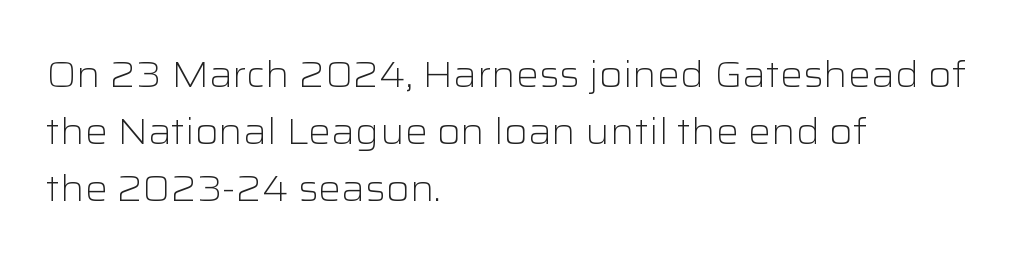
Q: Is the text bold? A: No.
Q: Is the text italic (slanted)? A: No, it is upright.
Q: Is the typeface a serif or a sans-serif typeface? A: Sans-serif.
Q: Is the text underlined? A: No.
Q: How is the paragraph aligned? A: Left-aligned.
Q: Is the spacing between letters normal or unusually wide? A: Normal.
Q: Is the spacing between lines tight, normal or loose? A: Normal.
Q: Width (condensed, normal, or wide)? A: Wide.
Q: Stroke contrast? A: Low.
Q: x-height? A: Medium.
Q: Monospaced? A: No.
